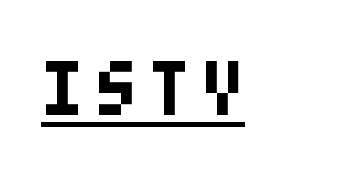
{"serif": "no", "italic": "no", "bold": "yes", "weight": "bold", "width": "condensed", "stroke_contrast": "low", "x_height": "large", "underline": "yes", "glyph_px": 79}
